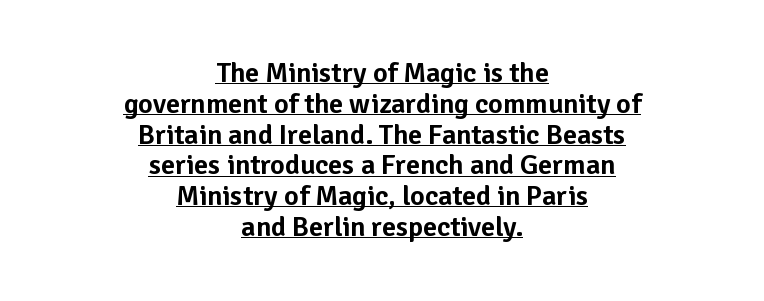
Unlike a traditional serif, this face leaves its strokes unadorned. Think of a printed novel: that variable character pitch is what you see here. The line-height multiplier appears low, near solid setting. The typesetter chose a symmetrical, centered arrangement here. No extra tracking has been applied to these lines.
